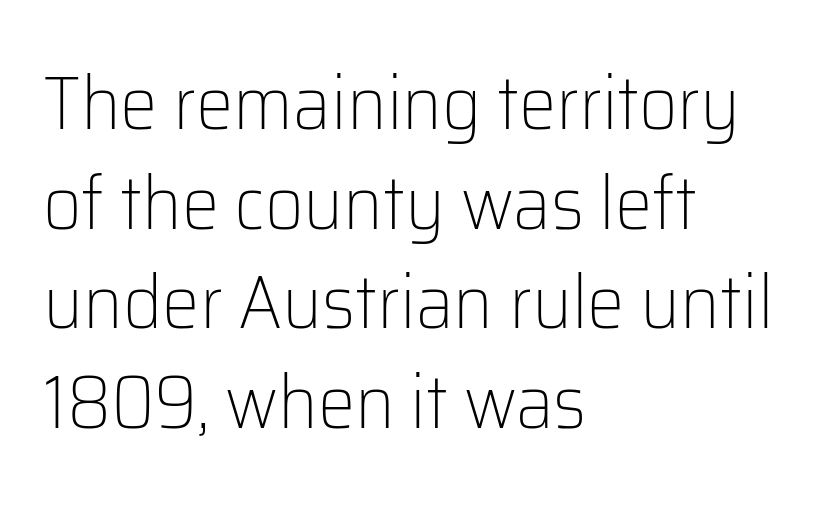
The image shows 75 px light sans-serif type, upright; set left-aligned, normal line spacing (1.33x), normal letter spacing, not underlined; low stroke contrast and a medium x-height.
